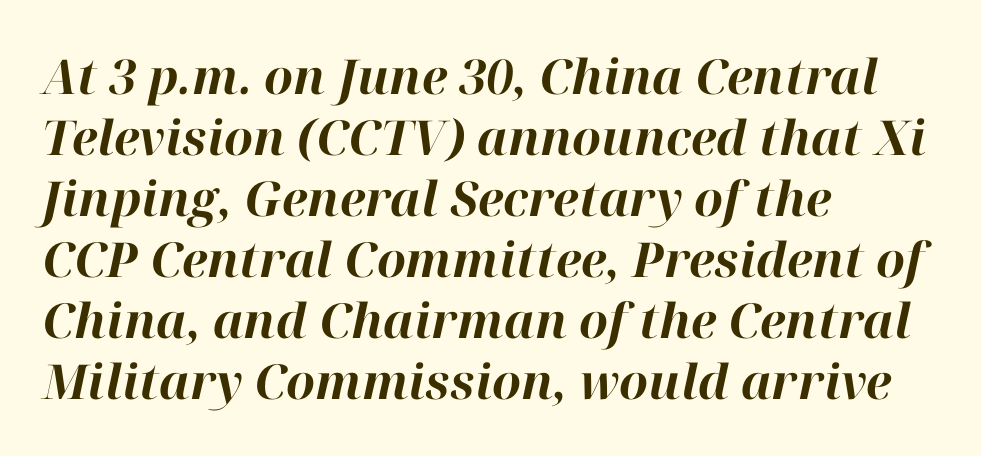
Look at the tracking — it's just the regular setting, nothing added. Every letter is thick-stroked: bold, no question. The line-height multiplier appears to be the usual default. This sample has the flowing, uneven cadence of proportional lettering.
